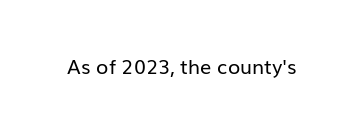
{"italic": "no", "bold": "no", "underline": "no", "letter_spacing": "normal", "letter_spacing_em": 0.0, "glyph_px": 20}
